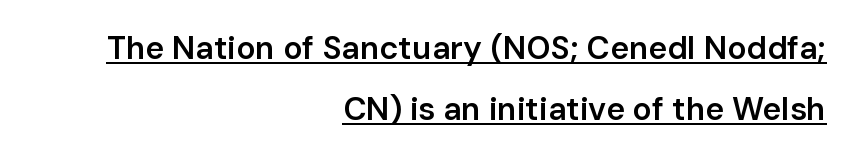
Q: Is the text bold? A: Semi-bold.
Q: Is the text italic (slanted)? A: No, it is upright.
Q: Is the typeface a serif or a sans-serif typeface? A: Sans-serif.
Q: Is the text underlined? A: Yes.
Q: How is the paragraph aligned? A: Right-aligned.
Q: Is the spacing between letters normal or unusually wide? A: Normal.
Q: Is the spacing between lines tight, normal or loose? A: Loose.
Q: Width (condensed, normal, or wide)? A: Normal.
Q: Stroke contrast? A: Low.
Q: x-height? A: Medium.
Q: Monospaced? A: No.
